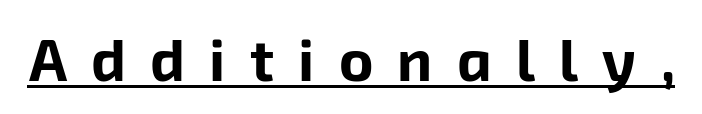
Students, observe the line beneath the letters — that is underlining. The font is running at its bold setting. Glyph-to-glyph distance is far greater than everyday printed text. Spacing verdict: proportional, widths tailored to each character. The designer went with a sans here, leaving each stem footless.
